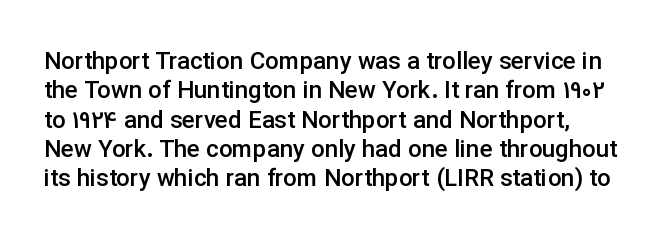
{"italic": "no", "bold": "semi", "underline": "no", "line_spacing_ratio": 1.22, "letter_spacing": "normal", "letter_spacing_em": 0.0, "glyph_px": 24}
